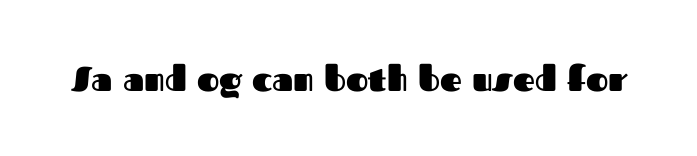
{"serif": "no", "italic": "no", "bold": "yes", "weight": "heavy", "width": "normal", "stroke_contrast": "medium", "x_height": "medium", "monospaced": "no", "underline": "no", "letter_spacing": "normal", "letter_spacing_em": 0.0, "glyph_px": 34}
